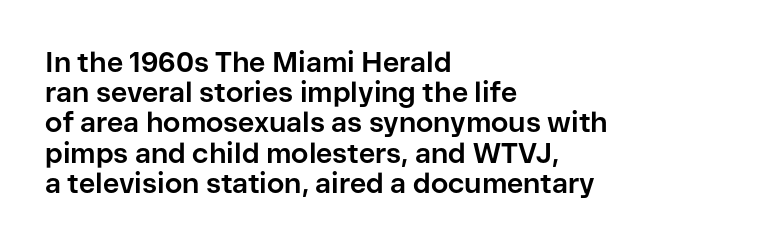
The font is running at its bold setting. The rendering anchors every line to the left-hand side. Between one letter and the next there's only the usual sliver of space. Examine the stroke ends and you'll find no serifs.
